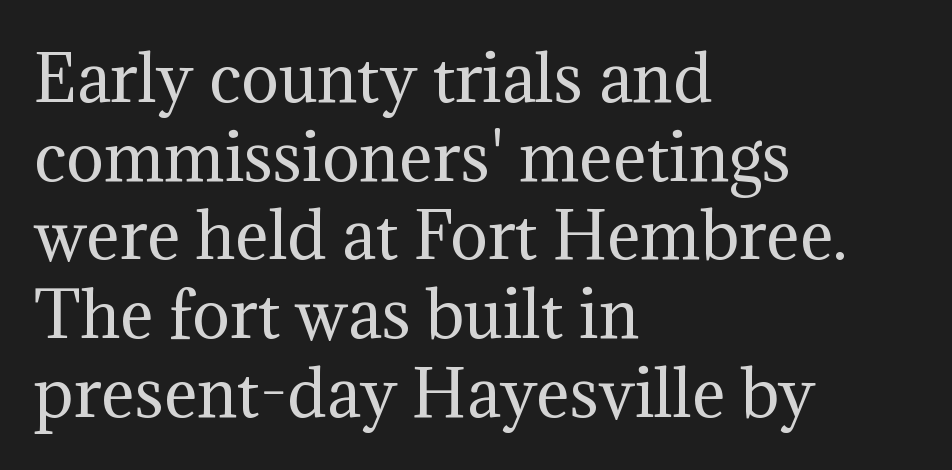
Q: Is the text bold? A: No.
Q: Is the text italic (slanted)? A: No, it is upright.
Q: Is the typeface a serif or a sans-serif typeface? A: Serif.
Q: Is the text underlined? A: No.
Q: How is the paragraph aligned? A: Left-aligned.
Q: Is the spacing between letters normal or unusually wide? A: Normal.
Q: Is the spacing between lines tight, normal or loose? A: Normal.
Q: Width (condensed, normal, or wide)? A: Normal.
Q: Stroke contrast? A: Medium.
Q: x-height? A: Medium.
Q: Monospaced? A: No.
